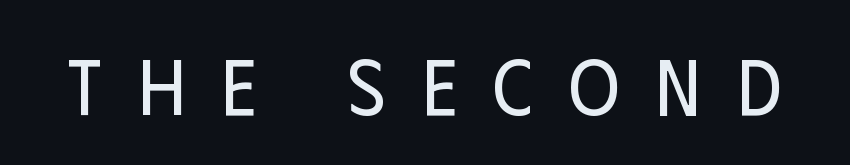
Any mark beneath the type? The region is blank. The tracking jumps out immediately: characters are airy and widely separated. The face looks like a standard text weight, possibly lighter. You could not count columns in this text — the font is proportionally spaced. Italic? Not at all — the glyphs are vertical. These lines are composed in type without serifs.
